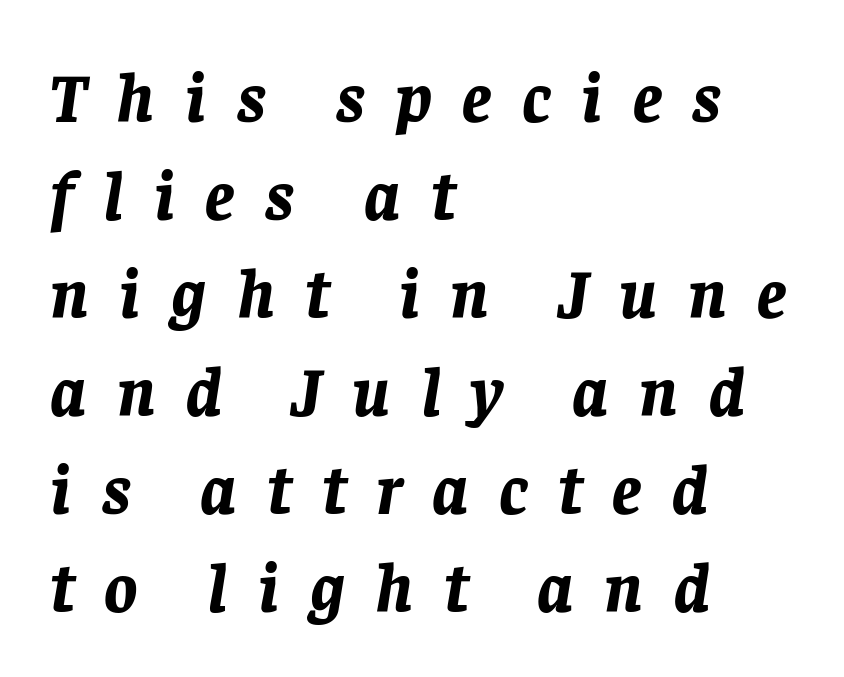
Q: Is the text bold? A: Yes.
Q: Is the text italic (slanted)? A: Yes, it leans right by about 8 degrees.
Q: Is the text underlined? A: No.
Q: How is the paragraph aligned? A: Left-aligned.
Q: Is the spacing between letters normal or unusually wide? A: Unusually wide.
Q: Is the spacing between lines tight, normal or loose? A: Normal.
Q: Width (condensed, normal, or wide)? A: Normal.
Q: Stroke contrast? A: Low.
Q: x-height? A: Large.
Q: Monospaced? A: No.
